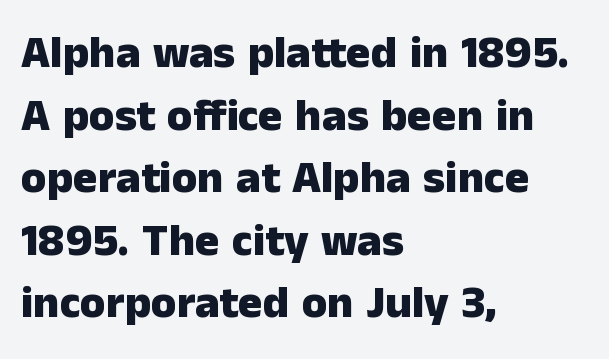
Q: Is the text bold? A: Yes.
Q: Is the text italic (slanted)? A: No, it is upright.
Q: Is the typeface a serif or a sans-serif typeface? A: Sans-serif.
Q: Is the text underlined? A: No.
Q: How is the paragraph aligned? A: Left-aligned.
Q: Is the spacing between letters normal or unusually wide? A: Normal.
Q: Is the spacing between lines tight, normal or loose? A: Normal.
Q: Width (condensed, normal, or wide)? A: Normal.
Q: Stroke contrast? A: Low.
Q: x-height? A: Medium.
Q: Monospaced? A: No.
